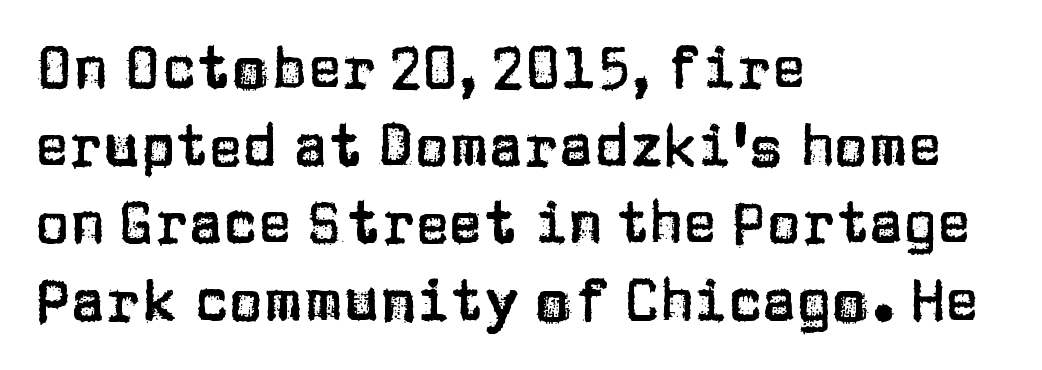
{"serif": "no", "italic": "no", "width": "normal", "stroke_contrast": "low", "x_height": "large", "monospaced": "no", "underline": "no", "align": "left", "line_spacing": "normal", "line_spacing_ratio": 1.36, "letter_spacing": "normal", "letter_spacing_em": 0.0, "glyph_px": 57}
